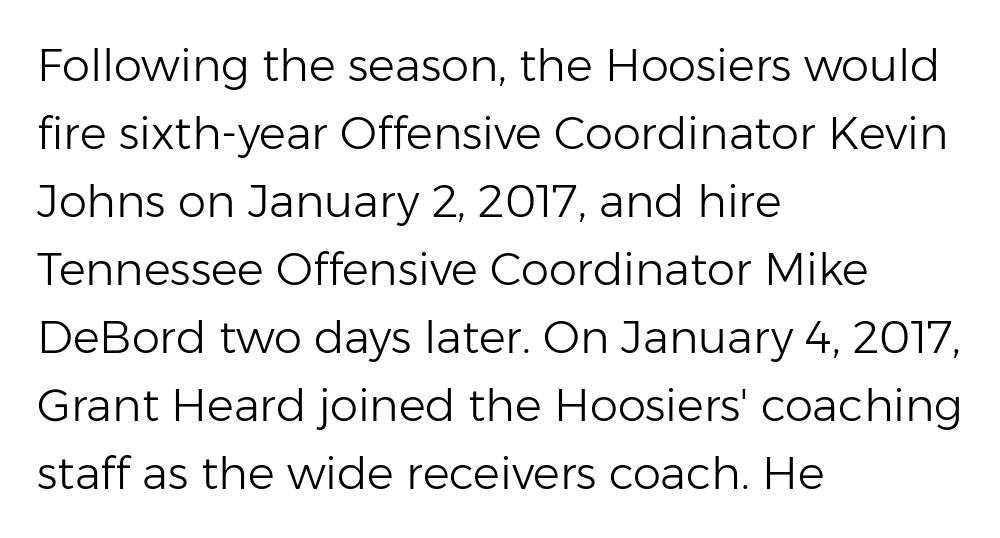
Q: Is the text bold? A: No.
Q: Is the text italic (slanted)? A: No, it is upright.
Q: Is the typeface a serif or a sans-serif typeface? A: Sans-serif.
Q: Is the text underlined? A: No.
Q: How is the paragraph aligned? A: Left-aligned.
Q: Is the spacing between letters normal or unusually wide? A: Normal.
Q: Is the spacing between lines tight, normal or loose? A: Normal.
Q: Width (condensed, normal, or wide)? A: Normal.
Q: Stroke contrast? A: Low.
Q: x-height? A: Medium.
Q: Monospaced? A: No.
